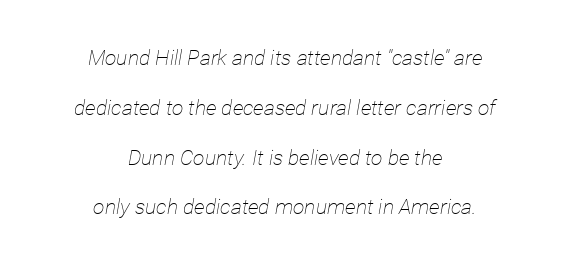
Horizontally, the lines are justified to the midpoint only. The strip under each line holds only bare page. Letters have the restrained weight of plain body copy at most. The passage shown stacks its lines with a broad gap.
